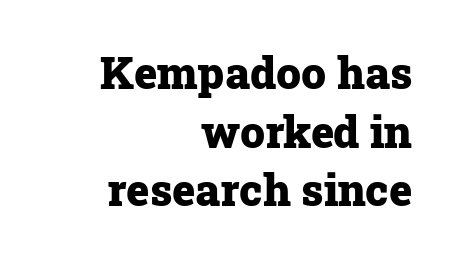
The image shows 44 px heavy serif type, upright; set right-aligned, normal line spacing (1.33x), normal letter spacing, not underlined; low stroke contrast and a medium x-height.
